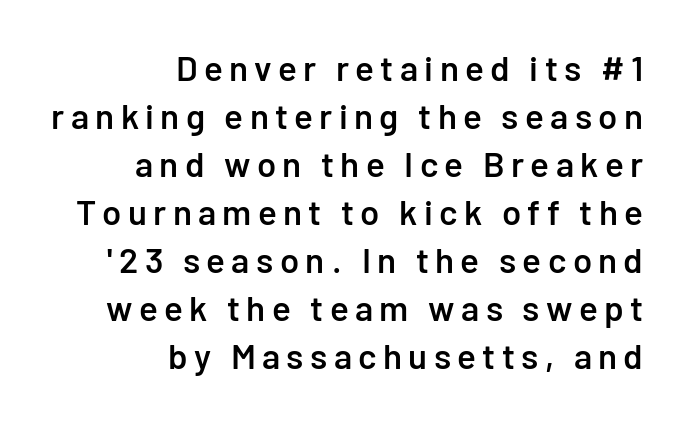
The image shows 35 px semibold sans-serif type, upright; set right-aligned, normal line spacing (1.37x), not underlined; low stroke contrast and a medium x-height.
